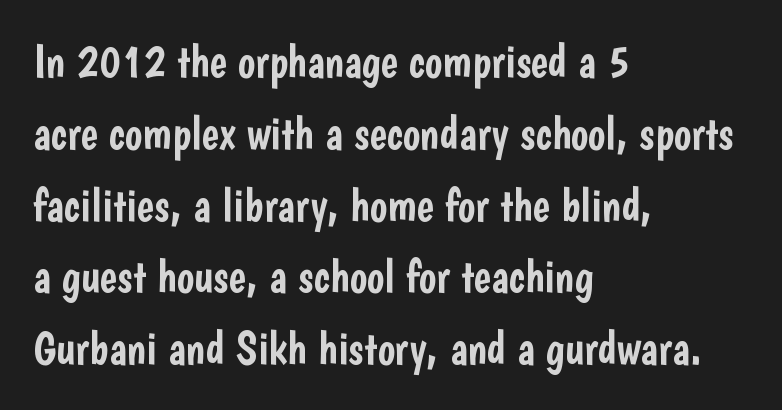
Serifs: no, the terminals of the letterforms are clean. The compositor pushed each line to the left boundary. A roman cut, with each character standing at attention. The area under the type is left untouched.
